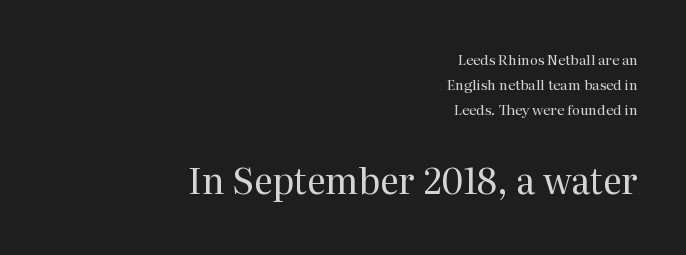
Q: Is the text bold? A: No.
Q: Is the text italic (slanted)? A: No, it is upright.
Q: Is the typeface a serif or a sans-serif typeface? A: Serif.
Q: Is the text underlined? A: No.
Q: How is the paragraph aligned? A: Right-aligned.
Q: Is the spacing between letters normal or unusually wide? A: Normal.
Q: Which block of text is set in a larger size, the first (top) or the second (bottom)? A: The second (bottom) one.
Q: Width (condensed, normal, or wide)? A: Normal.
Q: Stroke contrast? A: Medium.
Q: x-height? A: Medium.
Q: Monospaced? A: No.
